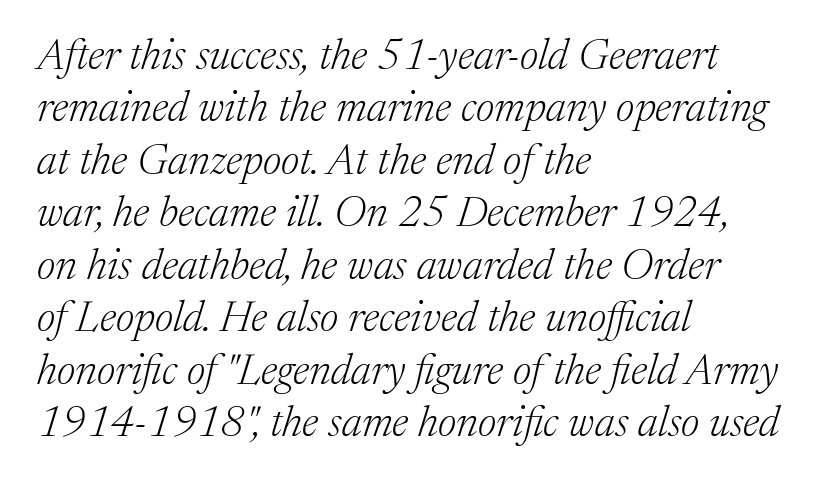
{"serif": "yes", "italic": "yes", "lean": "right", "slant_degrees": 17, "bold": "no", "weight": "light", "width": "normal", "stroke_contrast": "medium", "x_height": "medium", "monospaced": "no", "underline": "no", "align": "left", "line_spacing_ratio": 1.22, "letter_spacing": "normal", "letter_spacing_em": 0.0, "glyph_px": 43}
